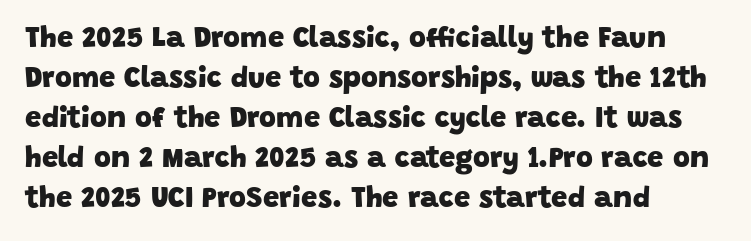
The image shows 29 px heavy sans-serif type; set left-aligned, normal line spacing (1.38x), normal letter spacing, not underlined; low stroke contrast and a large x-height.
